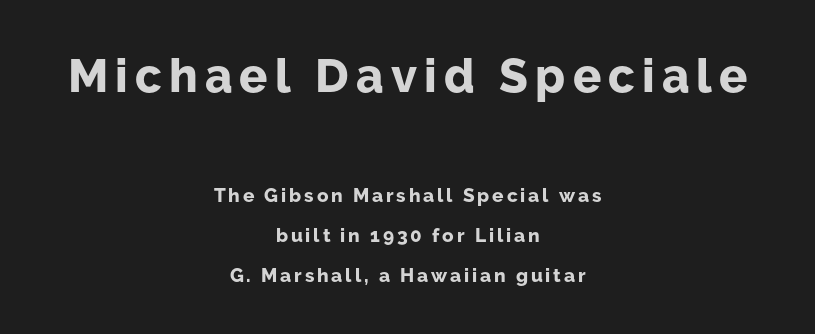
The image shows 47 px bold sans-serif type, upright; set centered, loose line spacing (2.11x), not underlined; the first (top) block is 2.47x larger; low stroke contrast and a medium x-height.
